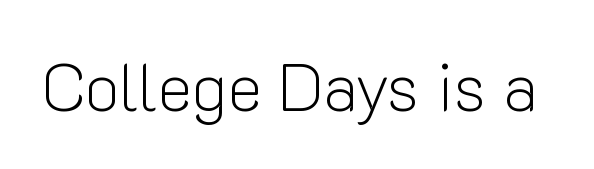
The image shows 66 px light sans-serif type, upright; set normal letter spacing, not underlined; low stroke contrast and a medium x-height.
